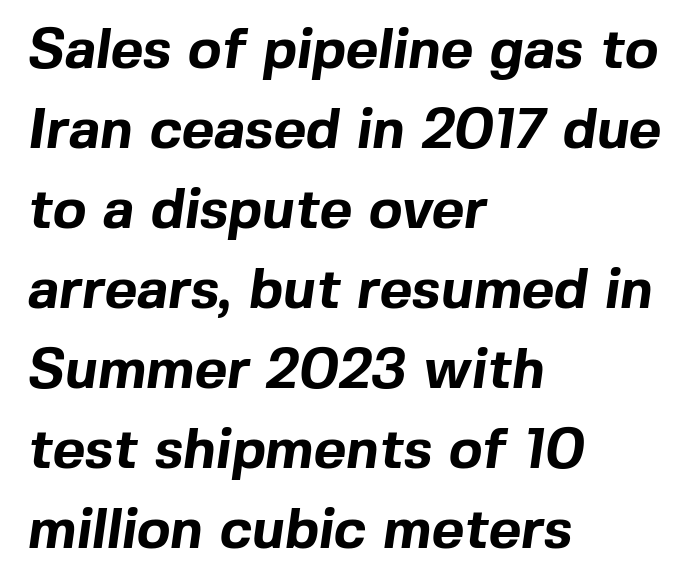
Q: Is the text bold? A: Yes.
Q: Is the typeface a serif or a sans-serif typeface? A: Sans-serif.
Q: Is the text underlined? A: No.
Q: How is the paragraph aligned? A: Left-aligned.
Q: Is the spacing between letters normal or unusually wide? A: Normal.
Q: Is the spacing between lines tight, normal or loose? A: Normal.
Q: Width (condensed, normal, or wide)? A: Normal.
Q: x-height? A: Medium.
Q: Monospaced? A: No.
